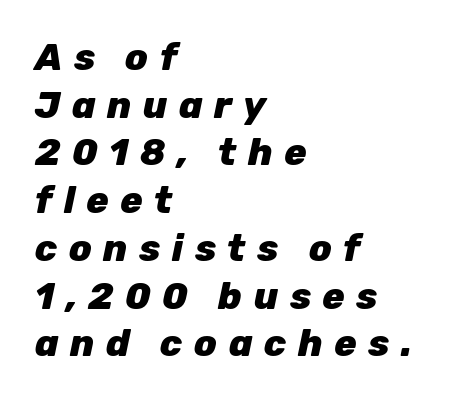
These lines are set flush left with a ragged right edge. Each word looks stretched out because of the extra space between its letters. Character widths vary here, with narrow letters taking less room than wide ones. Letters rest on an invisible, unmarked baseline.
